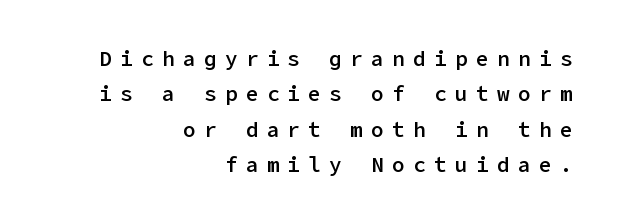
The image shows 21 px text type, upright; set right-aligned, normal line spacing (1.69x), unusually wide letter spacing (+0.4 em), not underlined.
